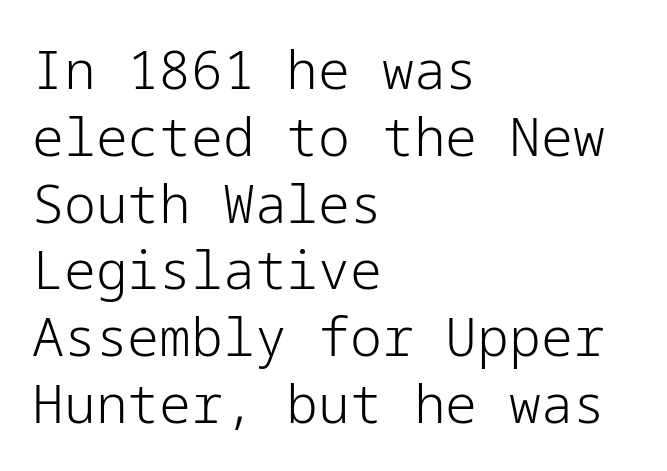
Q: Is the text bold? A: No.
Q: Is the text italic (slanted)? A: No, it is upright.
Q: Is the typeface a serif or a sans-serif typeface? A: Sans-serif.
Q: Is the text underlined? A: No.
Q: How is the paragraph aligned? A: Left-aligned.
Q: Is the spacing between letters normal or unusually wide? A: Normal.
Q: Is the spacing between lines tight, normal or loose? A: Normal.
Q: Width (condensed, normal, or wide)? A: Normal.
Q: Stroke contrast? A: Low.
Q: x-height? A: Medium.
